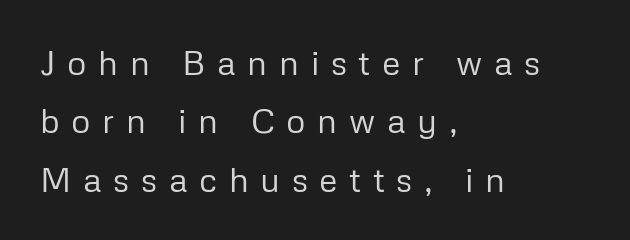
The image shows 34 px regular-weight sans-serif type, upright; set left-aligned, line spacing 1.72x, unusually wide letter spacing (+0.34 em), not underlined; low stroke contrast and a medium x-height.
